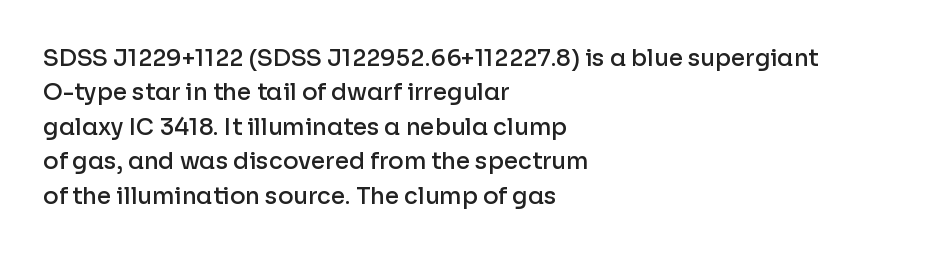
The image shows 23 px text type, upright; set left-aligned, normal line spacing (1.5x), normal letter spacing, not underlined.
